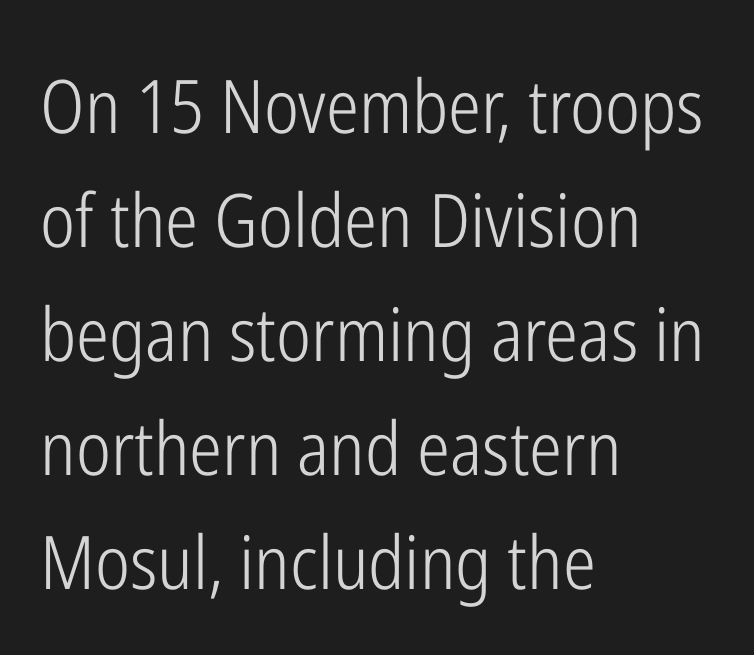
Letters have the restrained weight of plain body copy at most. The lines are quadded left. A typesetter would call this leading conventional body-copy spacing. The specimen omits any rule beneath the text block's lines. Each letter's strokes conclude bluntly, with no projecting serifs.
